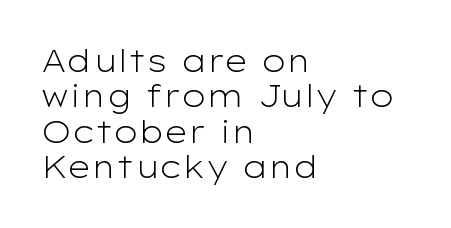
Q: Is the text bold? A: No.
Q: Is the text italic (slanted)? A: No, it is upright.
Q: Is the typeface a serif or a sans-serif typeface? A: Sans-serif.
Q: Is the text underlined? A: No.
Q: How is the paragraph aligned? A: Left-aligned.
Q: Is the spacing between letters normal or unusually wide? A: Normal.
Q: Is the spacing between lines tight, normal or loose? A: Tight.
Q: Width (condensed, normal, or wide)? A: Wide.
Q: Stroke contrast? A: Low.
Q: x-height? A: Medium.
Q: Monospaced? A: No.
